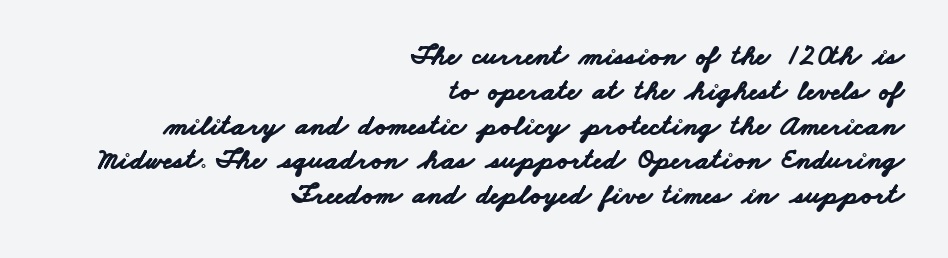
Q: Is the text bold? A: Yes.
Q: Is the typeface a serif or a sans-serif typeface? A: Sans-serif.
Q: Is the text underlined? A: No.
Q: How is the paragraph aligned? A: Right-aligned.
Q: Is the spacing between letters normal or unusually wide? A: Normal.
Q: Width (condensed, normal, or wide)? A: Wide.
Q: Stroke contrast? A: Low.
Q: x-height? A: Small.
Q: Monospaced? A: No.
